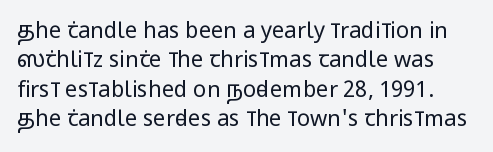
Q: Is the text bold? A: No.
Q: Is the text italic (slanted)? A: No, it is upright.
Q: Is the text underlined? A: No.
Q: Is the spacing between letters normal or unusually wide? A: Normal.
Q: Is the spacing between lines tight, normal or loose? A: Normal.
